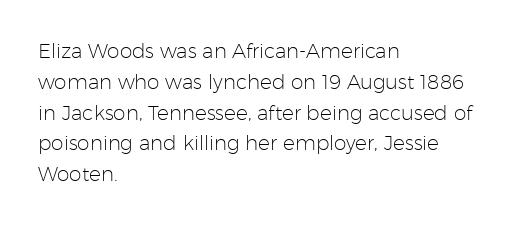
{"italic": "no", "bold": "no", "underline": "no", "align": "left", "line_spacing": "normal", "line_spacing_ratio": 1.54, "letter_spacing": "normal", "letter_spacing_em": 0.0, "glyph_px": 20}
